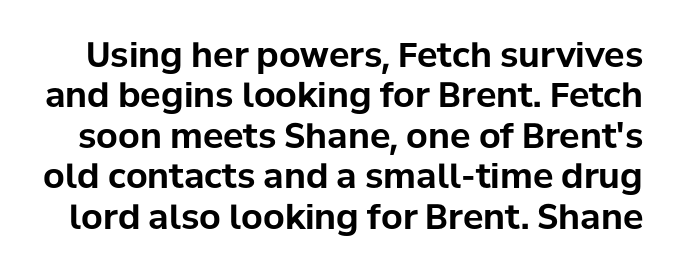
I'd describe the lettering as bold — thick and assertive. The passage shown is typed in a proportional face where columns would drift. Glyph-to-glyph distance matches everyday printed text. Tall strokes in this sample are plumb rather than angled.
